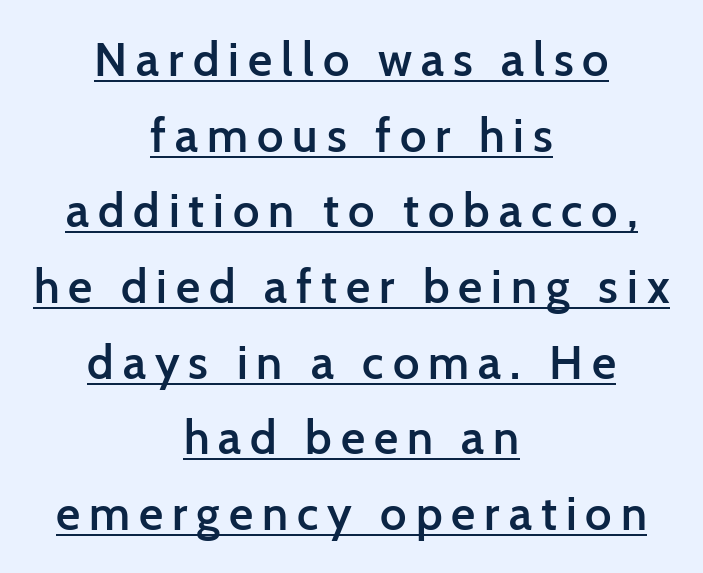
The image shows 47 px semibold sans-serif type, upright; set centered, normal line spacing (1.61x), underlined; low stroke contrast and a medium x-height.
